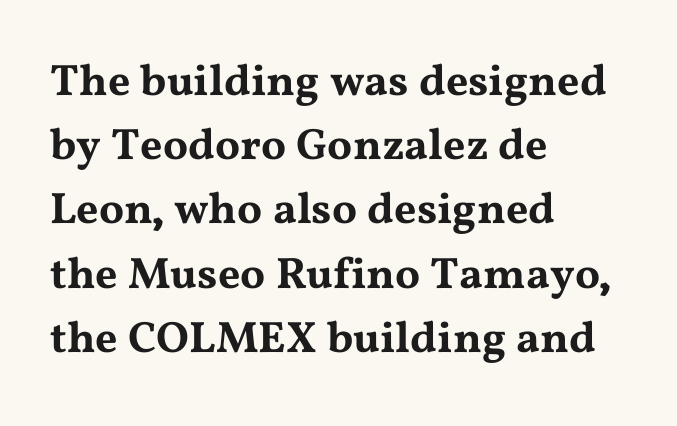
Q: Is the text italic (slanted)? A: No, it is upright.
Q: Is the typeface a serif or a sans-serif typeface? A: Serif.
Q: Is the text underlined? A: No.
Q: How is the paragraph aligned? A: Left-aligned.
Q: Is the spacing between letters normal or unusually wide? A: Normal.
Q: Is the spacing between lines tight, normal or loose? A: Normal.
Q: Width (condensed, normal, or wide)? A: Wide.
Q: Stroke contrast? A: Medium.
Q: x-height? A: Medium.
Q: Monospaced? A: No.
